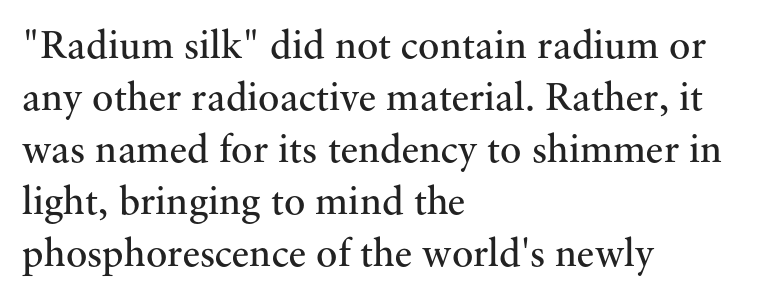
{"serif": "yes", "italic": "no", "bold": "no", "weight": "regular", "width": "normal", "stroke_contrast": "medium", "x_height": "small", "monospaced": "no", "underline": "no", "align": "left", "line_spacing": "normal", "line_spacing_ratio": 1.3, "letter_spacing": "normal", "letter_spacing_em": 0.0, "glyph_px": 40}
